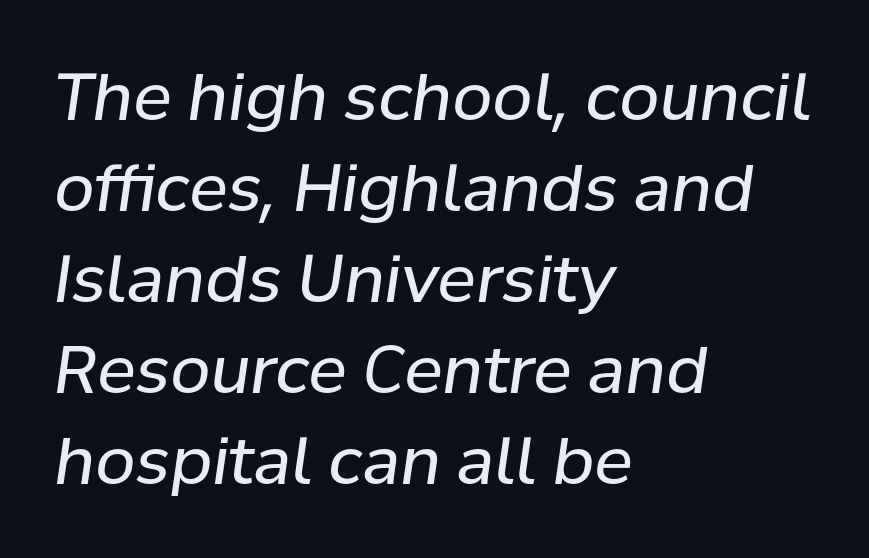
Q: Is the text bold? A: No.
Q: Is the text italic (slanted)? A: Yes, it leans right by about 8 degrees.
Q: Is the text underlined? A: No.
Q: How is the paragraph aligned? A: Left-aligned.
Q: Is the spacing between letters normal or unusually wide? A: Normal.
Q: Is the spacing between lines tight, normal or loose? A: Normal.
Q: Width (condensed, normal, or wide)? A: Normal.
Q: Stroke contrast? A: Low.
Q: x-height? A: Medium.
Q: Monospaced? A: No.
